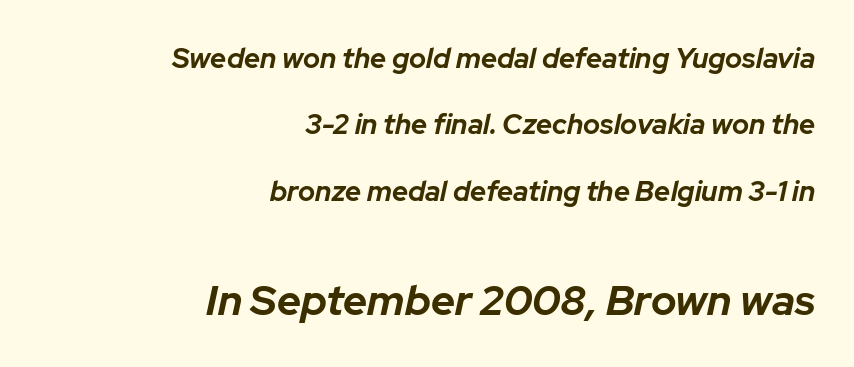
{"italic": "yes", "lean": "right", "slant_degrees": 12, "bold": "yes", "weight": "bold", "width": "normal", "stroke_contrast": "low", "x_height": "medium", "monospaced": "no", "underline": "no", "align": "right", "line_spacing": "loose", "line_spacing_ratio": 2.37, "letter_spacing": "normal", "letter_spacing_em": 0.0, "larger_block": "second", "size_ratio": 1.5, "glyph_px": 42}
